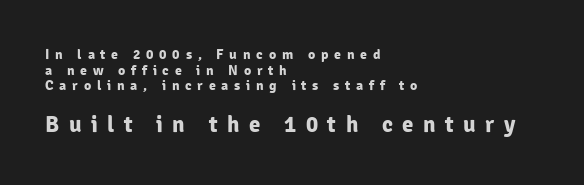
Check under the words: just untouched page. This sample is left-justified, so line endings fall wherever the words run out. The space between consecutive lines is stingy. This sample uses expanded letter spacing, leaving extra air between glyphs. Small over large — that's the arrangement of the two blocks here.
